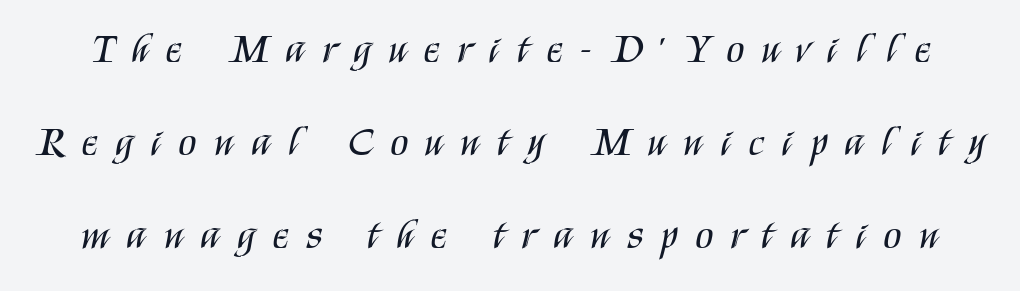
The image shows 41 px regular-weight, condensed sans-serif type; set loose line spacing (2.27x), unusually wide letter spacing (+0.44 em), not underlined; medium stroke contrast and a large x-height.
